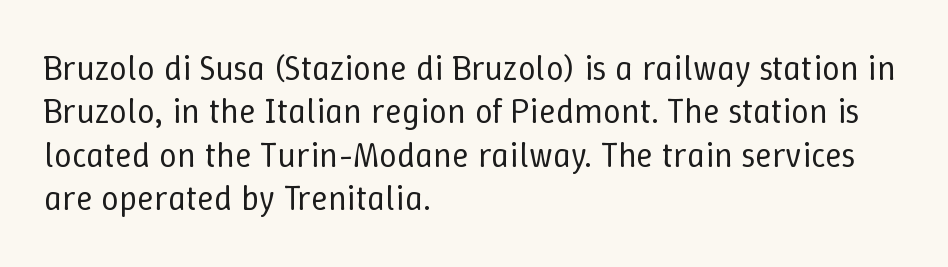
Stems here are at most as thick as an everyday book face. Only glyphs here, with clear space below each row. Honestly, the letter spacing is just normal — you wouldn't notice it. The letters stand straight up with perfectly vertical stems. The face used here is proportionally spaced, like ordinary book or web type. A classic flush-left, rag-right setting is used for this passage.
